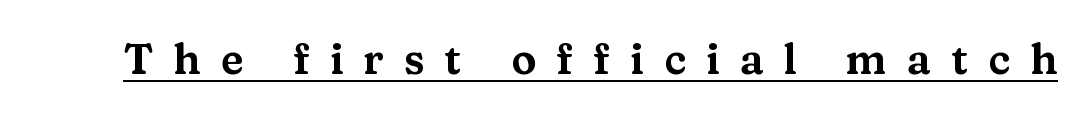
This sample uses an upright cut, with every glyph sitting square on the baseline. These lines have a slow, spaced-out rhythm from letter to letter. The letters advance in unequal steps, a hallmark of proportional type. Does a line run under the words? Yes, clearly.
